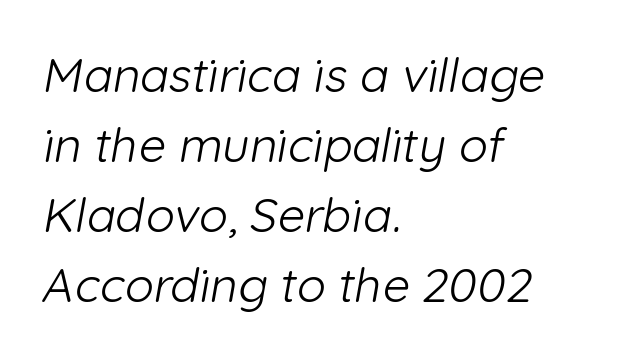
The image shows 48 px light sans-serif type; set left-aligned, normal line spacing (1.46x), normal letter spacing, not underlined; low stroke contrast and a medium x-height.
